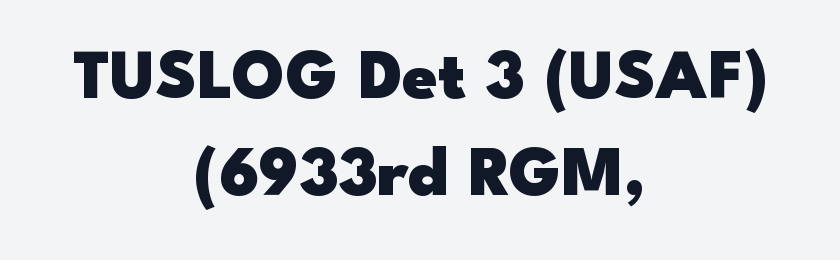
{"serif": "no", "italic": "no", "bold": "yes", "weight": "heavy", "width": "wide", "stroke_contrast": "low", "x_height": "small", "monospaced": "no", "underline": "no", "align": "center", "line_spacing": "normal", "line_spacing_ratio": 1.37, "letter_spacing": "normal", "letter_spacing_em": 0.0, "glyph_px": 71}
